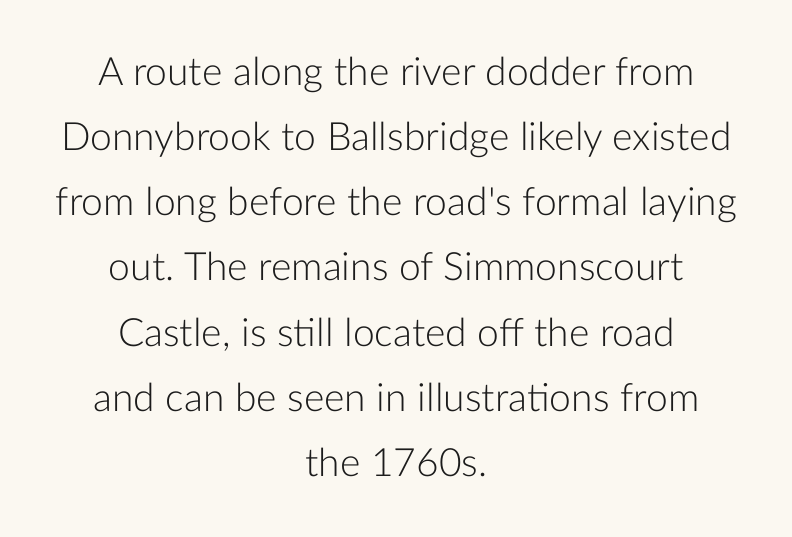
What stands out about the letter spacing? Nothing — it is the standard amount. Notice how the passage keeps no hard edge, just a central spine. Think standard paragraph weight, or any step lighter than that. This sample has the flowing, uneven cadence of proportional lettering. This is roman type, the default non-slanted kind.
